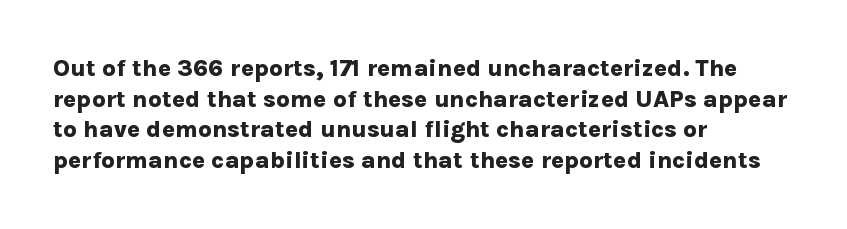
Q: Is the text bold? A: Yes.
Q: Is the text italic (slanted)? A: No, it is upright.
Q: Is the text underlined? A: No.
Q: How is the paragraph aligned? A: Left-aligned.
Q: Is the spacing between letters normal or unusually wide? A: Normal.
Q: Is the spacing between lines tight, normal or loose? A: Normal.
